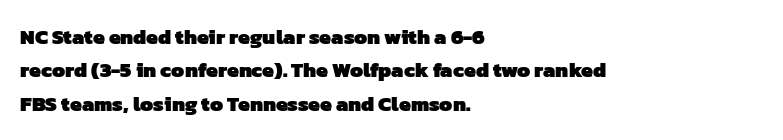
In terms of leading, this rendering sits right in the middle. Check the space under the baseline: it is left empty. What stands out about the letter spacing? Nothing — it is the standard amount. Alignment: flush left. Its strokes are broad and dark, the hallmark of bold type.
